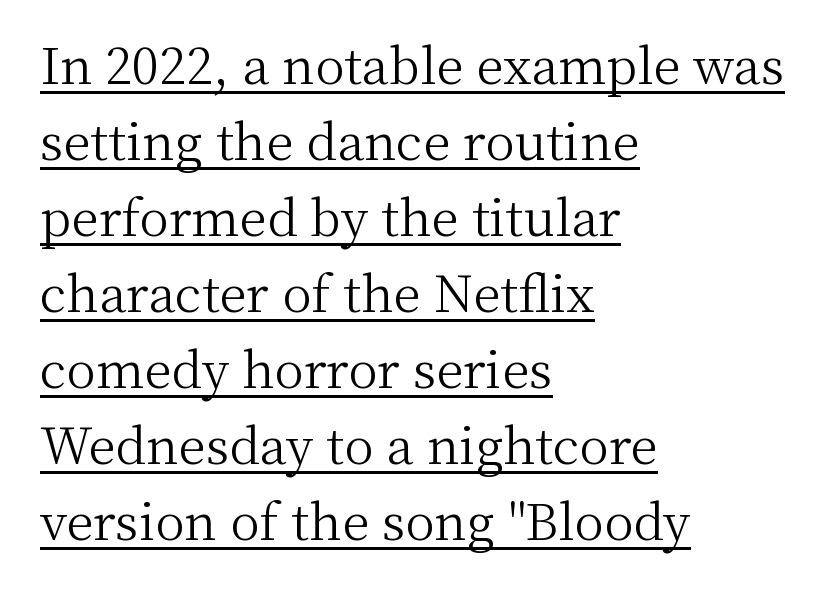
Q: Is the text bold? A: No.
Q: Is the text italic (slanted)? A: No, it is upright.
Q: Is the typeface a serif or a sans-serif typeface? A: Serif.
Q: Is the text underlined? A: Yes.
Q: How is the paragraph aligned? A: Left-aligned.
Q: Is the spacing between letters normal or unusually wide? A: Normal.
Q: Is the spacing between lines tight, normal or loose? A: Normal.
Q: Width (condensed, normal, or wide)? A: Normal.
Q: Stroke contrast? A: Medium.
Q: x-height? A: Medium.
Q: Monospaced? A: No.
